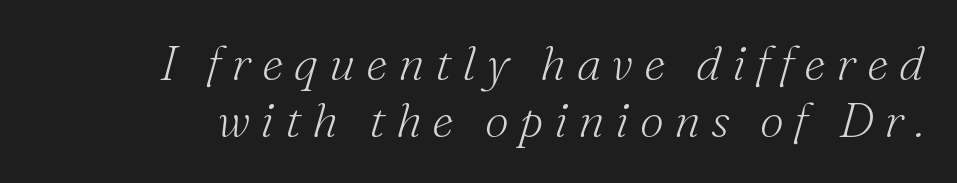
Character widths vary here, with narrow letters taking less room than wide ones. The passage shown is not bold in any degree. Tracking here is generous; glyphs stand well apart from one another. Every character sits at an angle, as italics do. I'd call this a serif setting — the letters wear small feet.
